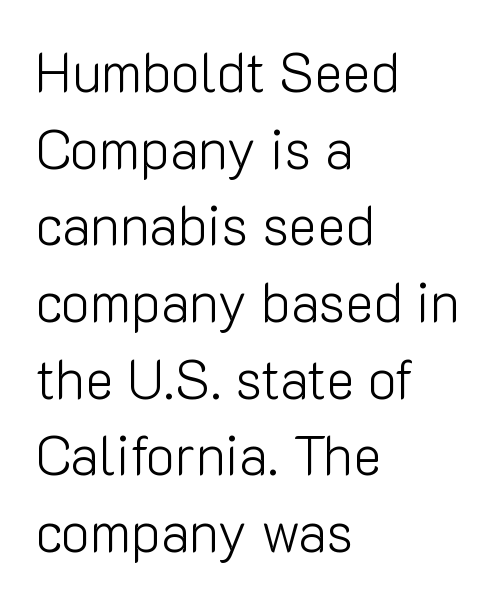
{"serif": "no", "italic": "no", "bold": "no", "weight": "light", "width": "normal", "stroke_contrast": "low", "x_height": "medium", "monospaced": "no", "underline": "no", "align": "left", "line_spacing": "normal", "line_spacing_ratio": 1.42, "letter_spacing": "normal", "letter_spacing_em": 0.0, "glyph_px": 54}
